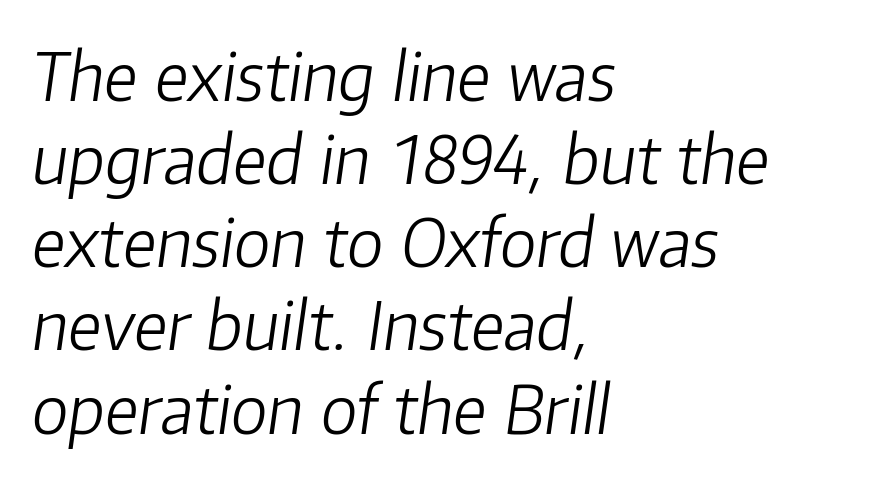
Q: Is the text bold? A: No.
Q: Is the text italic (slanted)? A: Yes, it leans right by about 8 degrees.
Q: Is the text underlined? A: No.
Q: How is the paragraph aligned? A: Left-aligned.
Q: Is the spacing between letters normal or unusually wide? A: Normal.
Q: Is the spacing between lines tight, normal or loose? A: Normal.
Q: Width (condensed, normal, or wide)? A: Normal.
Q: Stroke contrast? A: Low.
Q: x-height? A: Medium.
Q: Monospaced? A: No.
